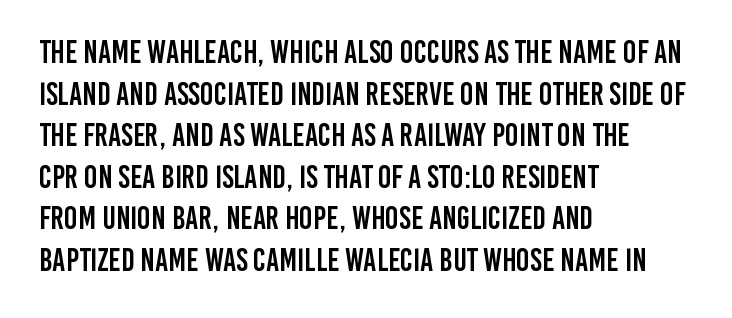
{"serif": "no", "italic": "no", "width": "condensed", "stroke_contrast": "low", "x_height": "large", "monospaced": "no", "underline": "no", "align": "left", "line_spacing": "normal", "line_spacing_ratio": 1.3, "letter_spacing": "normal", "letter_spacing_em": 0.0, "glyph_px": 32}
